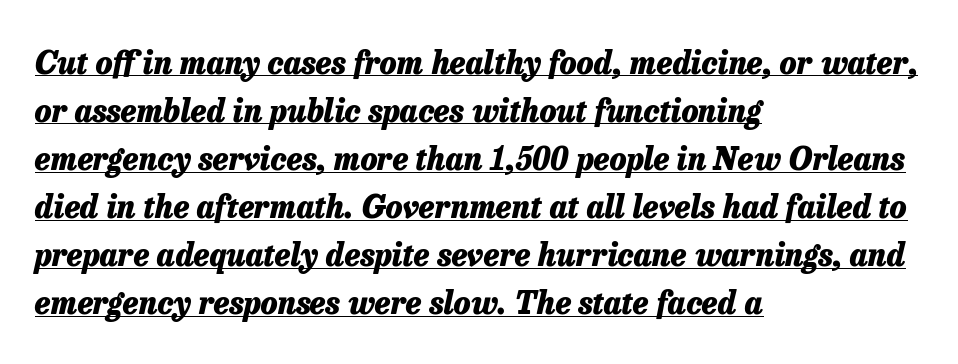
Q: Is the text bold? A: Yes.
Q: Is the text italic (slanted)? A: Yes, it leans right by about 13 degrees.
Q: Is the text underlined? A: Yes.
Q: How is the paragraph aligned? A: Left-aligned.
Q: Is the spacing between letters normal or unusually wide? A: Normal.
Q: Is the spacing between lines tight, normal or loose? A: Normal.
Q: Width (condensed, normal, or wide)? A: Normal.
Q: Stroke contrast? A: Low.
Q: x-height? A: Medium.
Q: Monospaced? A: No.
